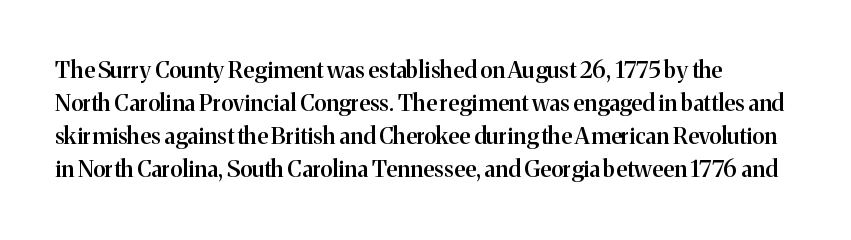
Q: Is the text bold? A: Semi-bold.
Q: Is the text italic (slanted)? A: No, it is upright.
Q: Is the text underlined? A: No.
Q: Is the spacing between letters normal or unusually wide? A: Normal.
Q: Is the spacing between lines tight, normal or loose? A: Normal.
